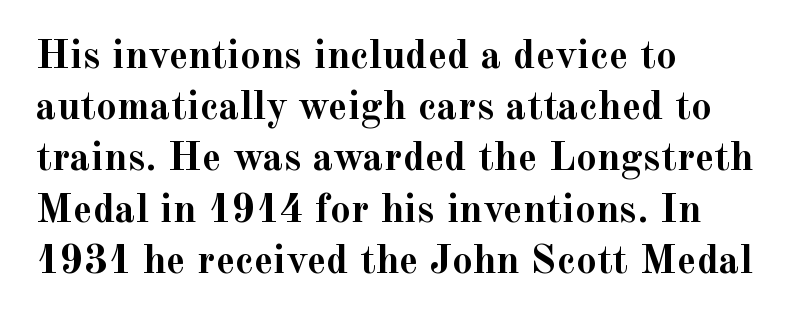
How heavy is the stroke? Heavy — this is a bold. One glance says typical: line gaps are just what's usual. The specimen omits any rule beneath the text block's lines. Casual observation: everything's shoved over to the left. Serifs: yes, visible at the terminals of the letterforms. Note the varied advance widths — an 'i' is clearly narrower than an 'm'.
